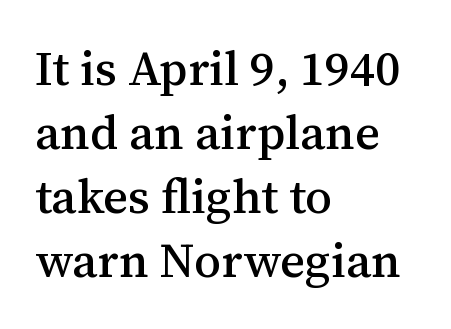
{"serif": "yes", "italic": "no", "width": "normal", "stroke_contrast": "medium", "x_height": "medium", "monospaced": "no", "underline": "no", "align": "left", "line_spacing": "normal", "line_spacing_ratio": 1.33, "letter_spacing": "normal", "letter_spacing_em": 0.0, "glyph_px": 48}
